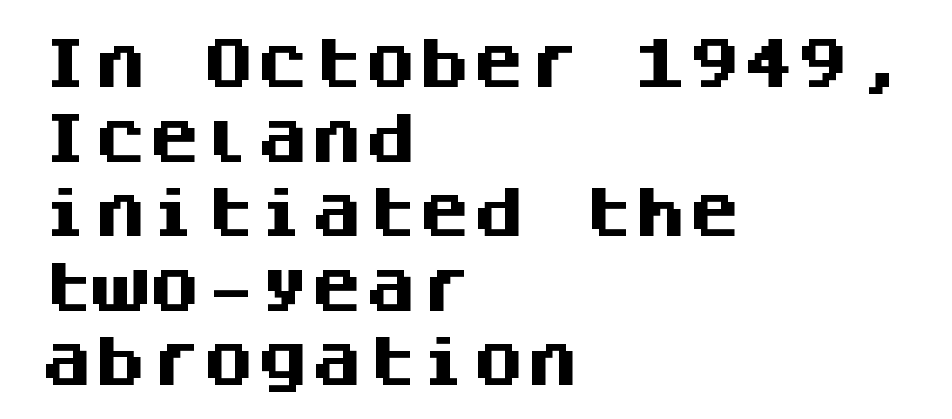
The characters display no serif detailing; their extremities are plain. The glyphs are unaccompanied by any horizontal stroke below them. On the weight axis this lands at bold, roughly 700. Upright lettering throughout.
